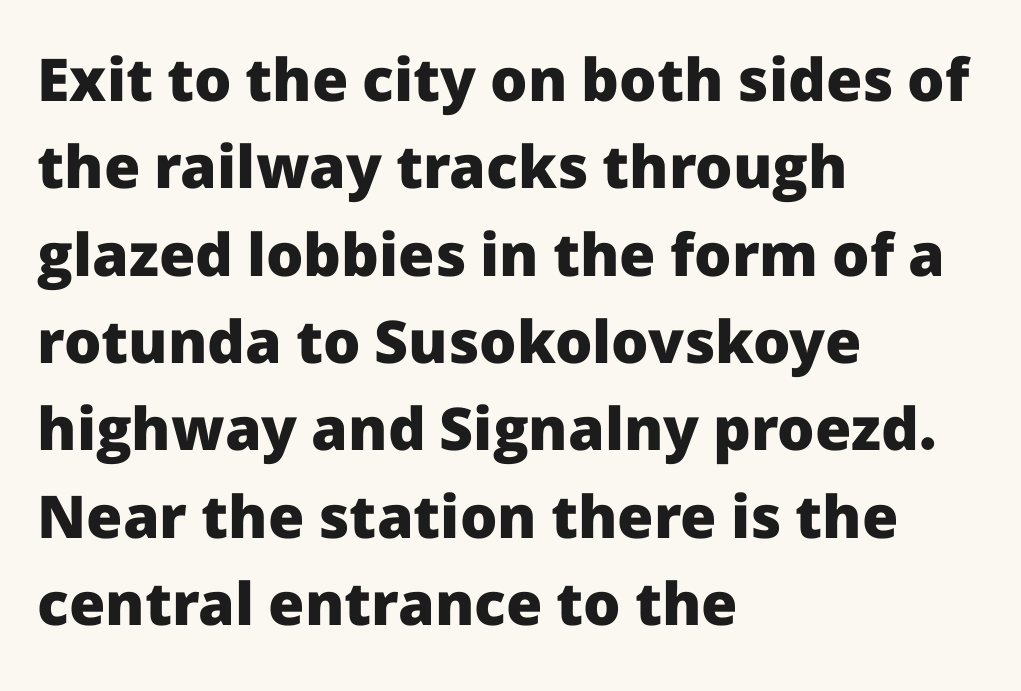
Heavy-handed strokes throughout: this text is bold. The baseline area is clear. The lettering stays uniformly vertical, giving the passage a roman look. Short note: letters normally spaced.
